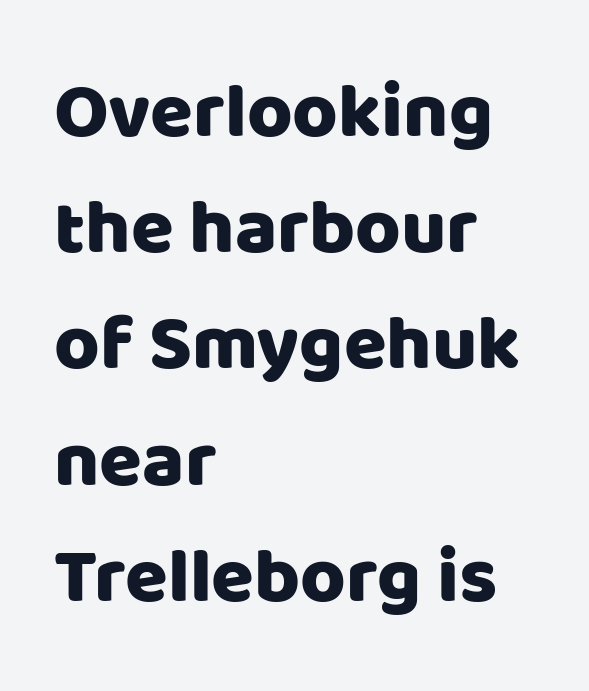
The image shows 78 px sans-serif type, upright; set left-aligned, normal line spacing (1.49x), normal letter spacing, not underlined; low stroke contrast and a large x-height.
